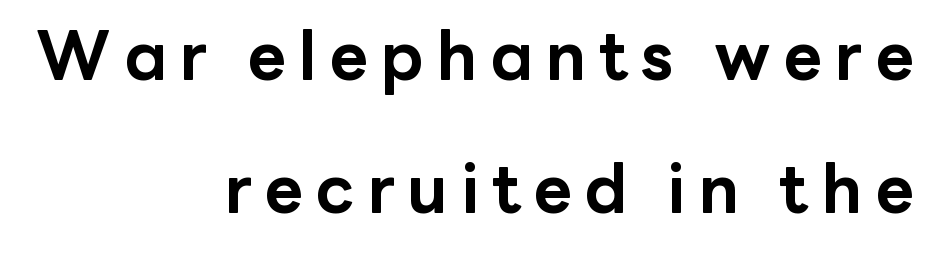
The image shows 67 px bold sans-serif type, upright; set right-aligned, loose line spacing (1.99x), not underlined; low stroke contrast and a medium x-height.
